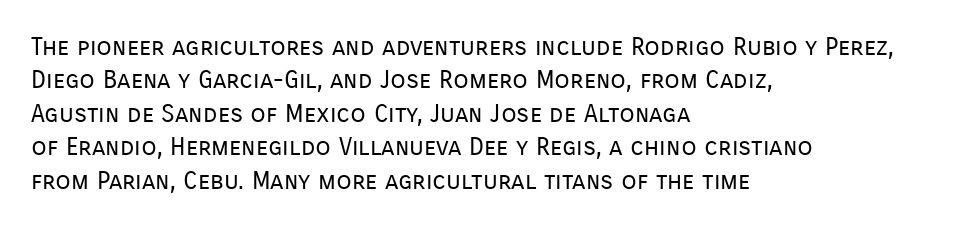
Q: Is the text bold? A: No.
Q: Is the text italic (slanted)? A: No, it is upright.
Q: Is the text underlined? A: No.
Q: How is the paragraph aligned? A: Left-aligned.
Q: Is the spacing between letters normal or unusually wide? A: Normal.
Q: Is the spacing between lines tight, normal or loose? A: Normal.
